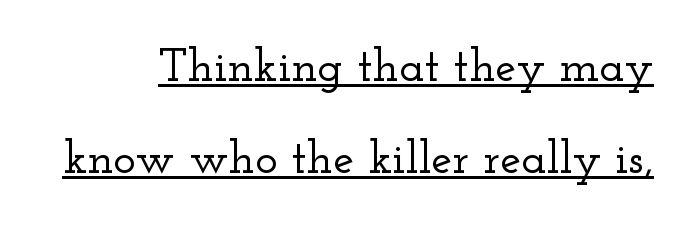
The image shows 47 px wide serif type, upright; set loose line spacing (1.95x), normal letter spacing, underlined; low stroke contrast and a small x-height.
